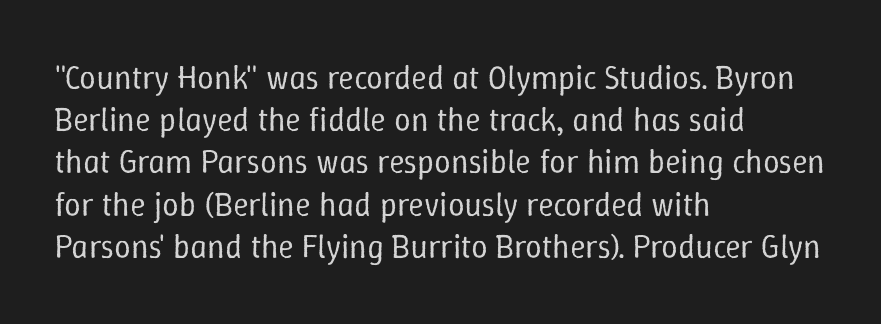
The image shows 33 px regular-weight type, upright; set left-aligned, normal line spacing (1.28x), normal letter spacing, not underlined; low stroke contrast and a medium x-height.
